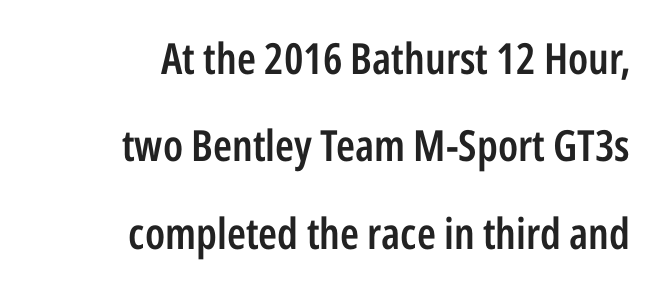
Type without underlining. A sans-serif font was chosen for this passage. Every letter is mildly thick-stroked: semibold rather than bold. Regarding leading, the lines here are spaced well apart. The rendering uses natural spacing where letterforms have individual widths.
